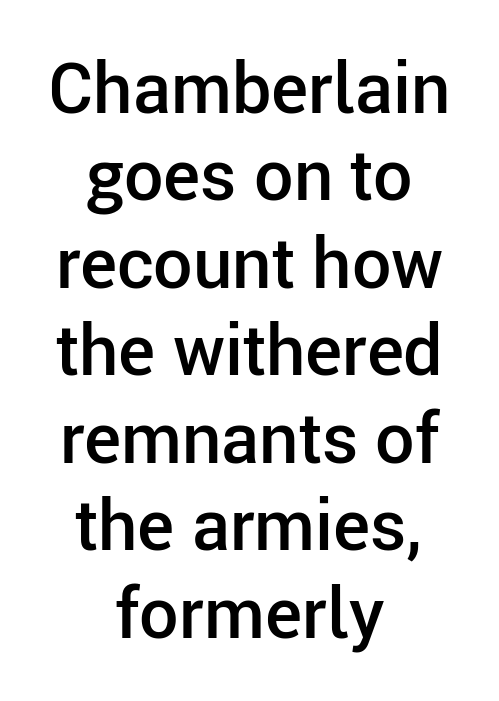
The tracking reads as untouched default to a designer's eye. Both edges are ragged and mirror each other, which tells us the setting is centered. Any mark beneath the type? The region is blank. The letters stand upright; this is a roman face.
